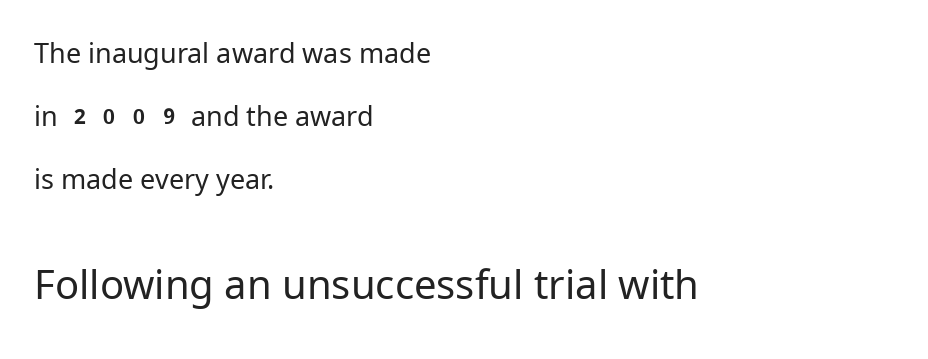
{"serif": "no", "italic": "no", "bold": "no", "weight": "regular", "width": "normal", "stroke_contrast": "low", "x_height": "medium", "monospaced": "no", "underline": "no", "align": "left", "line_spacing": "loose", "line_spacing_ratio": 2.34, "letter_spacing": "normal", "letter_spacing_em": 0.0, "larger_block": "second", "size_ratio": 1.48, "glyph_px": 40}
